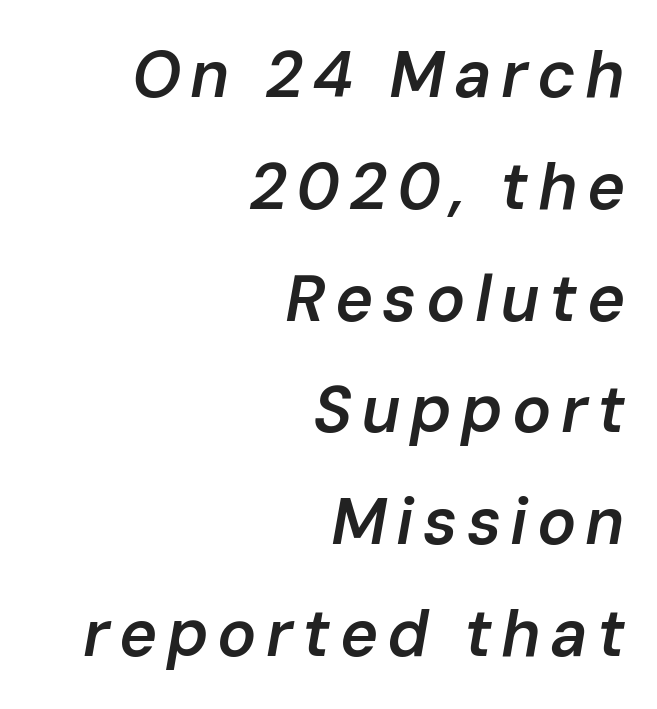
Q: Is the text bold? A: Semi-bold.
Q: Is the text italic (slanted)? A: Yes, it leans right by about 10 degrees.
Q: Is the text underlined? A: No.
Q: How is the paragraph aligned? A: Right-aligned.
Q: Width (condensed, normal, or wide)? A: Normal.
Q: Stroke contrast? A: Low.
Q: x-height? A: Medium.
Q: Monospaced? A: No.
